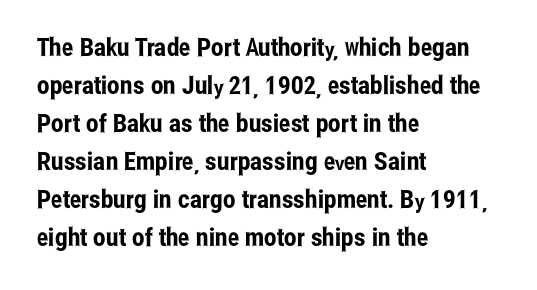
Q: Is the text italic (slanted)? A: No, it is upright.
Q: Is the text underlined? A: No.
Q: How is the paragraph aligned? A: Left-aligned.
Q: Is the spacing between letters normal or unusually wide? A: Normal.
Q: Is the spacing between lines tight, normal or loose? A: Normal.
